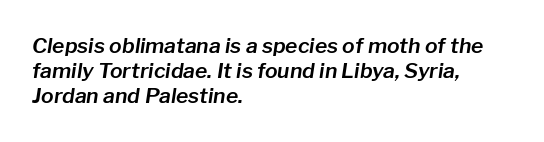
Q: Is the text italic (slanted)? A: Yes, it leans right by about 8 degrees.
Q: Is the text underlined? A: No.
Q: How is the paragraph aligned? A: Left-aligned.
Q: Is the spacing between letters normal or unusually wide? A: Normal.
